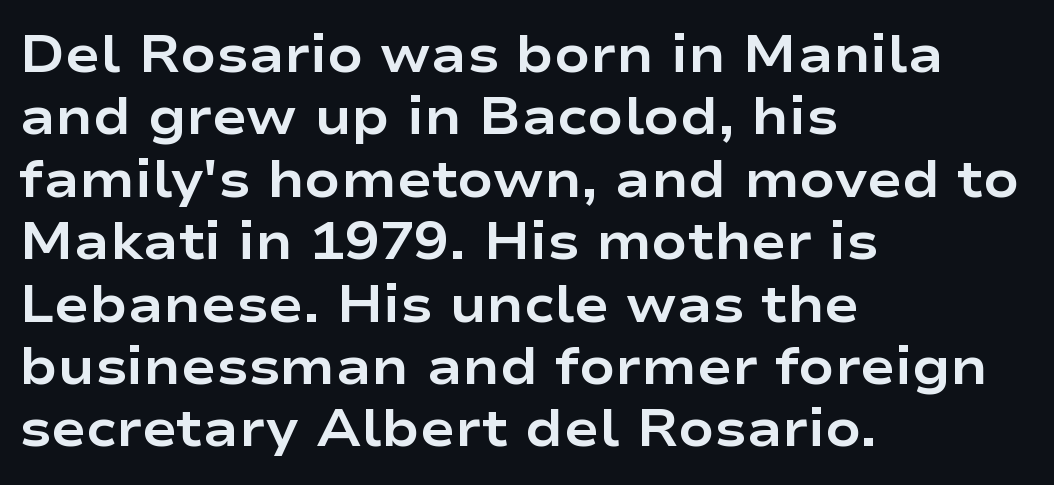
Q: Is the text bold? A: Yes.
Q: Is the text italic (slanted)? A: No, it is upright.
Q: Is the typeface a serif or a sans-serif typeface? A: Sans-serif.
Q: Is the text underlined? A: No.
Q: How is the paragraph aligned? A: Left-aligned.
Q: Is the spacing between letters normal or unusually wide? A: Normal.
Q: Width (condensed, normal, or wide)? A: Wide.
Q: Stroke contrast? A: Low.
Q: x-height? A: Medium.
Q: Monospaced? A: No.
